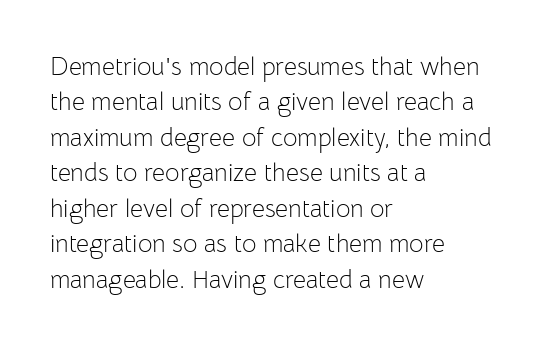
The image shows 25 px text type, upright; set left-aligned, normal line spacing (1.42x), normal letter spacing, not underlined.
